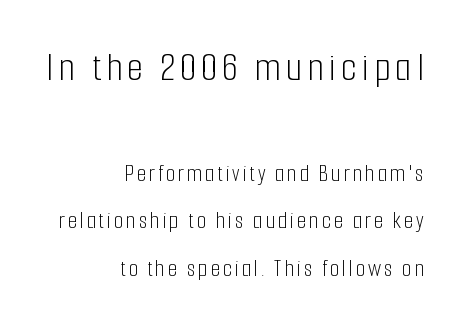
{"serif": "no", "italic": "no", "bold": "no", "weight": "light", "width": "condensed", "stroke_contrast": "low", "x_height": "medium", "monospaced": "no", "underline": "no", "align": "right", "line_spacing": "loose", "line_spacing_ratio": 1.98, "larger_block": "first", "size_ratio": 1.75, "glyph_px": 42}
